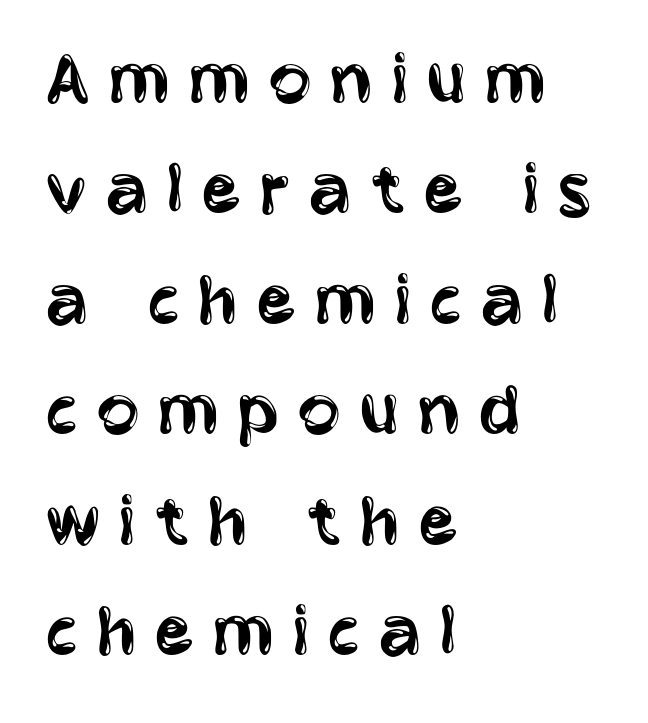
{"serif": "no", "italic": "no", "bold": "no", "weight": "regular", "width": "condensed", "stroke_contrast": "low", "x_height": "large", "monospaced": "no", "underline": "no", "align": "left", "line_spacing": "normal", "line_spacing_ratio": 1.38, "letter_spacing": "wide", "letter_spacing_em": 0.22, "glyph_px": 80}
